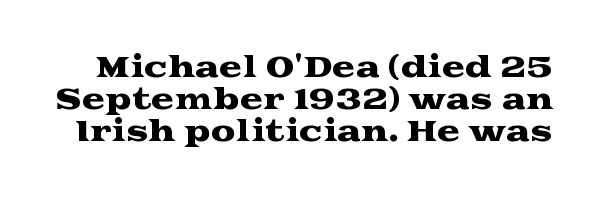
Yep, those are serifs on the letters. Italic: no, the glyphs are upright roman. A typesetter would call this leading minimal, almost set solid. You could call the tracking neutral — neither tight nor loose. Just letters on the line, the space beneath them empty. The face used here is proportionally spaced, like ordinary book or web type.
